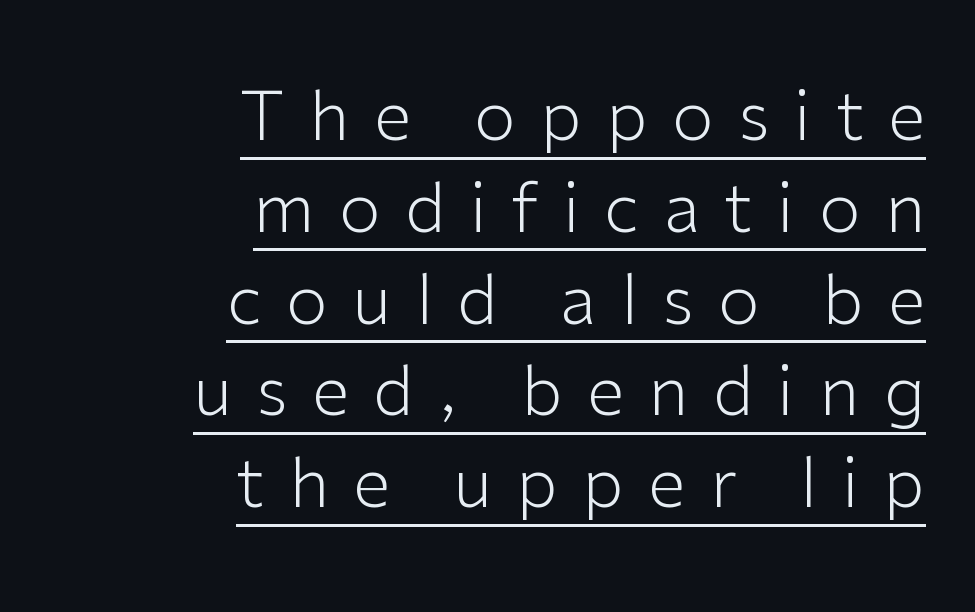
Letters have the restrained weight of plain body copy at most. Notice how a bar underscores the lettering throughout. These lines are rendered in a variable-pitch font. The lines are quadded right. Tracking here is generous; glyphs stand well apart from one another. The type sits square on the baseline with zero lean.
